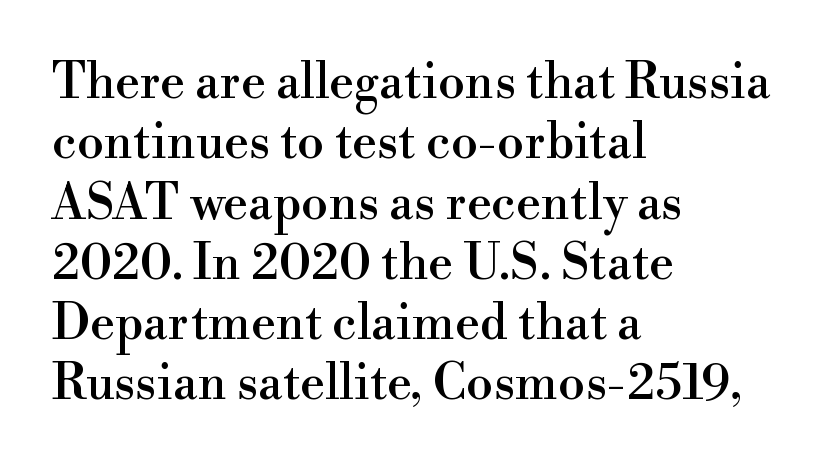
Q: Is the text italic (slanted)? A: No, it is upright.
Q: Is the typeface a serif or a sans-serif typeface? A: Serif.
Q: Is the text underlined? A: No.
Q: How is the paragraph aligned? A: Left-aligned.
Q: Is the spacing between letters normal or unusually wide? A: Normal.
Q: Width (condensed, normal, or wide)? A: Normal.
Q: Stroke contrast? A: High.
Q: x-height? A: Small.
Q: Monospaced? A: No.
